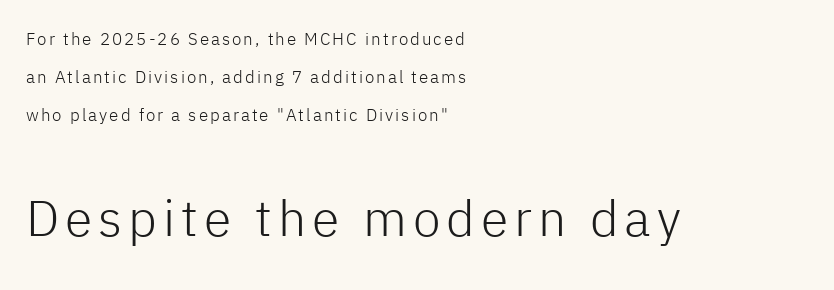
The image shows 50 px light sans-serif type, upright; set left-aligned, loose line spacing (2.24x), not underlined; the second (bottom) block is 2.94x larger; low stroke contrast and a medium x-height.
